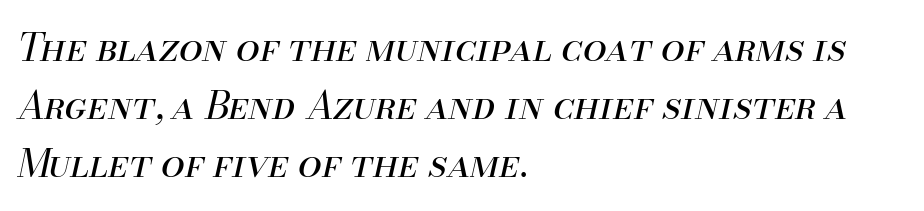
The paragraph has a hard left edge and a soft right edge. Honestly, there is no underline to notice here at all. A typesetter would call this proportional, since set widths differ per character. When letters slant like this, we call the style italic. Evenly set lines give the paragraph a standard silhouette.
